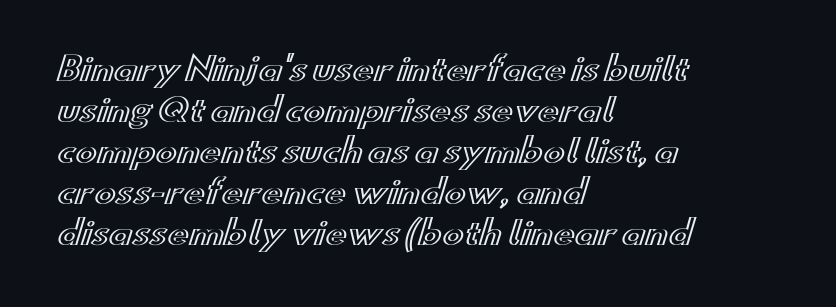
The image shows 32 px wide type; set left-aligned, normal line spacing (1.28x), normal letter spacing, not underlined; a small x-height.
